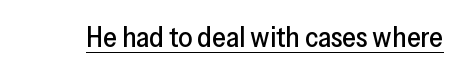
{"serif": "no", "italic": "no", "width": "normal", "stroke_contrast": "low", "x_height": "medium", "monospaced": "no", "underline": "yes", "letter_spacing": "normal", "letter_spacing_em": 0.0, "glyph_px": 28}
